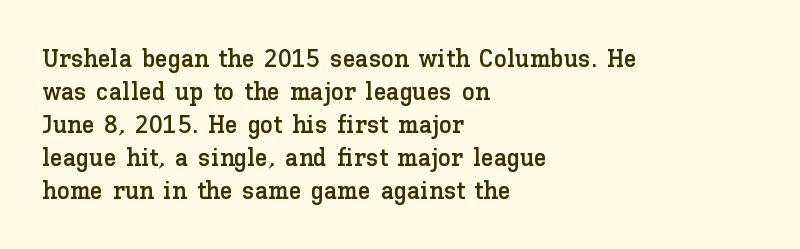
The foot of each line stays bare and open. Leading matches the norm, producing a regular column. The paragraph shown leans on its left margin. The gaps between neighbouring characters are ordinary and unremarkable. Italic? Not at all — the glyphs are vertical.
